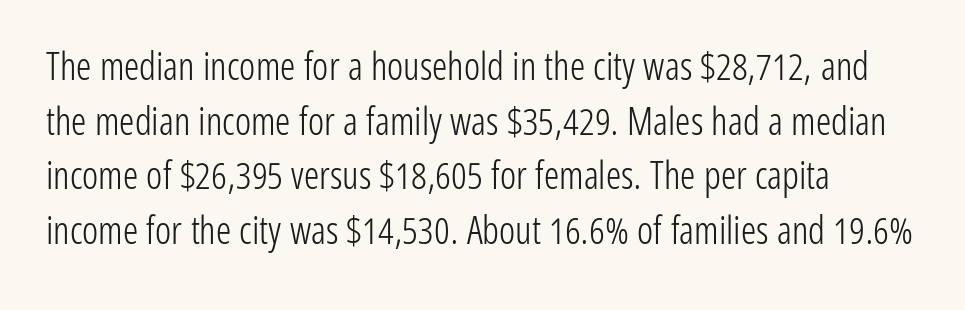
Stroke thickness stays within the range of a standard reading face or lighter. These lines are rendered in a variable-pitch font. The letters carry no serifs — their stems end cleanly without finishing strokes. Layout note: lines flush left.
